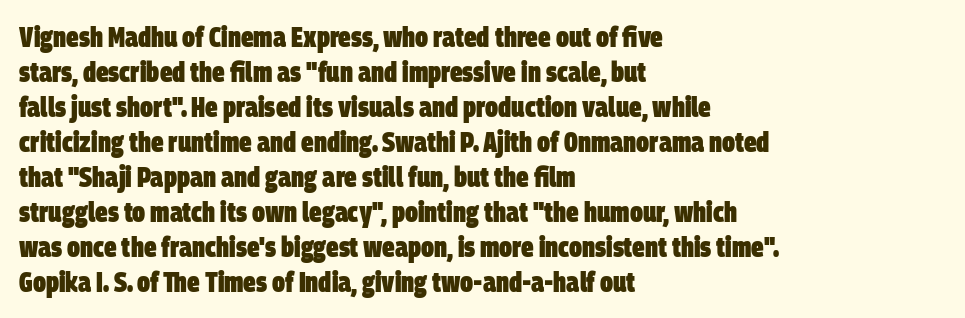
Q: Is the text bold? A: Yes.
Q: Is the typeface a serif or a sans-serif typeface? A: Sans-serif.
Q: Is the text underlined? A: No.
Q: How is the paragraph aligned? A: Left-aligned.
Q: Is the spacing between letters normal or unusually wide? A: Normal.
Q: Is the spacing between lines tight, normal or loose? A: Normal.
Q: Width (condensed, normal, or wide)? A: Condensed.
Q: Stroke contrast? A: Low.
Q: x-height? A: Large.
Q: Monospaced? A: No.
